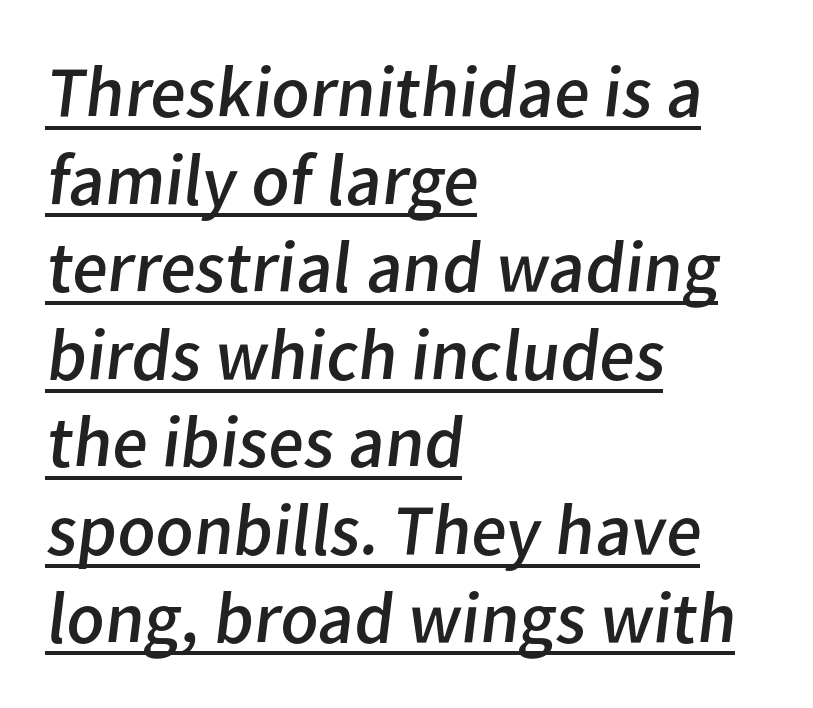
Q: Is the text bold? A: No.
Q: Is the typeface a serif or a sans-serif typeface? A: Sans-serif.
Q: Is the text underlined? A: Yes.
Q: How is the paragraph aligned? A: Left-aligned.
Q: Is the spacing between letters normal or unusually wide? A: Normal.
Q: Width (condensed, normal, or wide)? A: Normal.
Q: Stroke contrast? A: Low.
Q: x-height? A: Medium.
Q: Monospaced? A: No.
